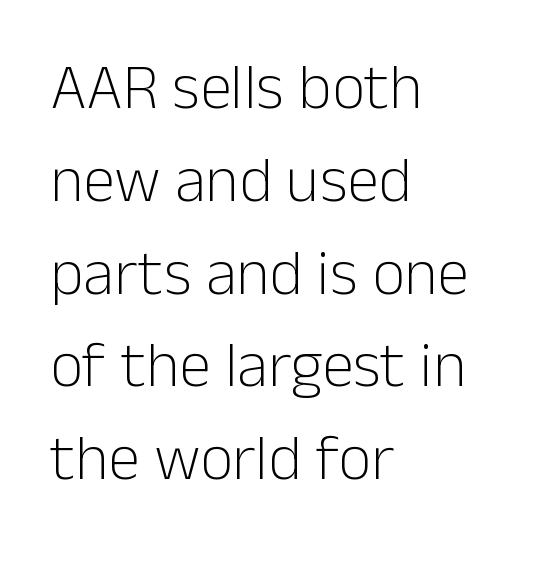
The image shows 64 px light sans-serif type, upright; set left-aligned, normal line spacing (1.45x), normal letter spacing, not underlined; low stroke contrast and a medium x-height.
